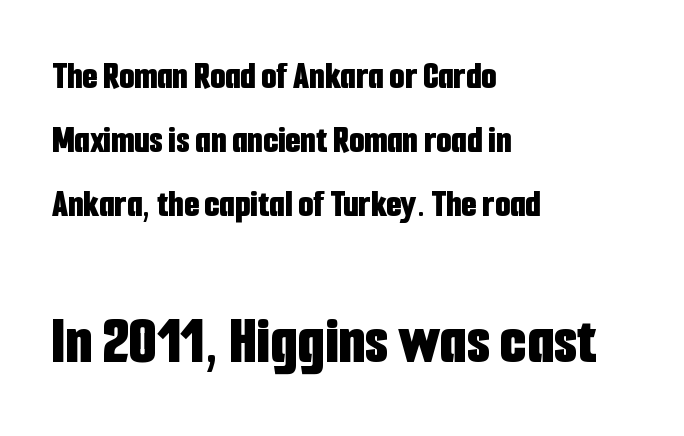
Q: Is the text bold? A: Yes.
Q: Is the text italic (slanted)? A: No, it is upright.
Q: Is the typeface a serif or a sans-serif typeface? A: Sans-serif.
Q: Is the text underlined? A: No.
Q: How is the paragraph aligned? A: Left-aligned.
Q: Is the spacing between letters normal or unusually wide? A: Normal.
Q: Is the spacing between lines tight, normal or loose? A: Normal.
Q: Which block of text is set in a larger size, the first (top) or the second (bottom)? A: The second (bottom) one.
Q: Width (condensed, normal, or wide)? A: Condensed.
Q: Stroke contrast? A: Low.
Q: x-height? A: Medium.
Q: Monospaced? A: No.
